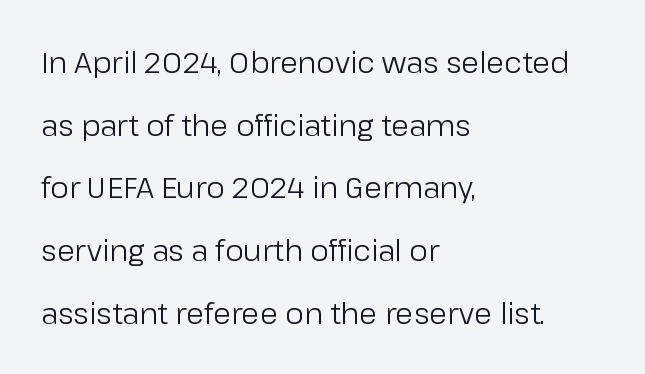
The image shows 29 px regular-weight sans-serif type, upright; set left-aligned, loose line spacing (2.16x), normal letter spacing, not underlined; low stroke contrast and a medium x-height.
